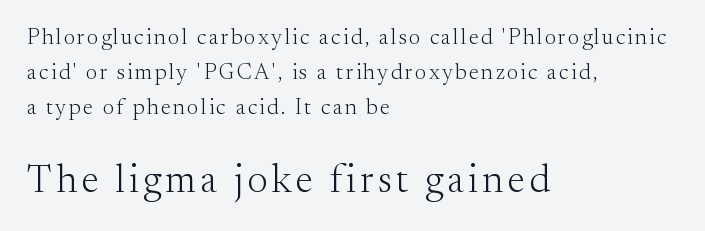
Q: Is the text bold? A: No.
Q: Is the text italic (slanted)? A: No, it is upright.
Q: Is the typeface a serif or a sans-serif typeface? A: Serif.
Q: Is the text underlined? A: No.
Q: How is the paragraph aligned? A: Left-aligned.
Q: Is the spacing between lines tight, normal or loose? A: Normal.
Q: Which block of text is set in a larger size, the first (top) or the second (bottom)? A: The second (bottom) one.
Q: Width (condensed, normal, or wide)? A: Normal.
Q: Stroke contrast? A: Medium.
Q: x-height? A: Small.
Q: Monospaced? A: No.
